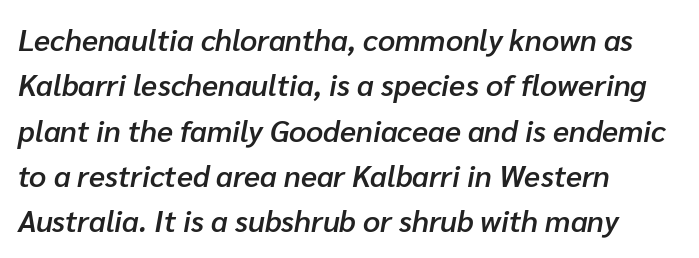
{"italic": "yes", "lean": "right", "slant_degrees": 10, "bold": "semi", "weight": "semibold", "width": "normal", "stroke_contrast": "low", "x_height": "medium", "monospaced": "no", "underline": "no", "align": "left", "line_spacing": "normal", "line_spacing_ratio": 1.51, "letter_spacing": "normal", "letter_spacing_em": 0.0, "glyph_px": 30}
